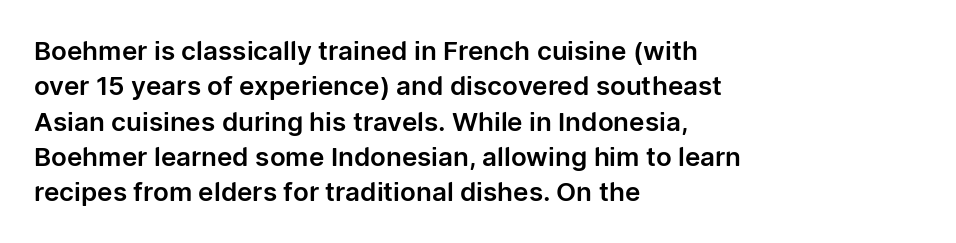
{"italic": "no", "underline": "no", "align": "left", "line_spacing": "normal", "line_spacing_ratio": 1.36, "letter_spacing": "normal", "letter_spacing_em": 0.0, "glyph_px": 26}
